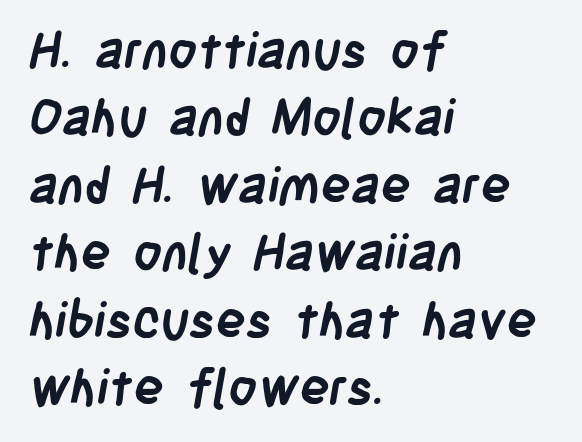
Q: Is the text bold? A: Yes.
Q: Is the typeface a serif or a sans-serif typeface? A: Sans-serif.
Q: Is the text underlined? A: No.
Q: How is the paragraph aligned? A: Left-aligned.
Q: Is the spacing between letters normal or unusually wide? A: Normal.
Q: Is the spacing between lines tight, normal or loose? A: Normal.
Q: Width (condensed, normal, or wide)? A: Condensed.
Q: Stroke contrast? A: Low.
Q: x-height? A: Large.
Q: Monospaced? A: No.
